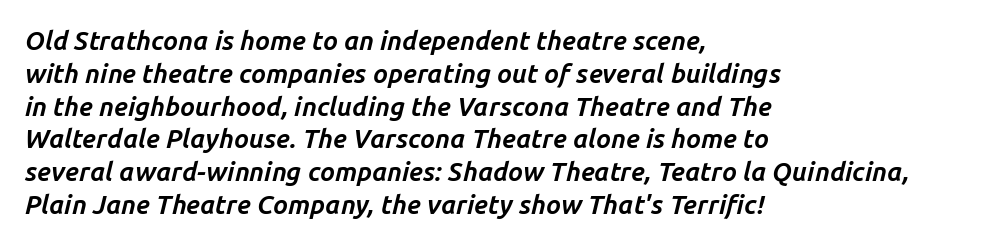
Each line starts at the same left margin while the right side varies. Does the weight exceed regular? Yes, all the way to bold. The whole block is typeset with a tilt. No word sits above an underline.
